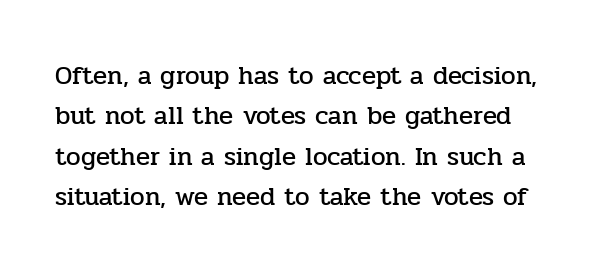
Letters rest on an invisible, unmarked baseline. Rows of type keep a routine distance in the vertical direction. A roman cut, with each character standing at attention. Standard letterfit; no display-style spreading of the glyphs.
